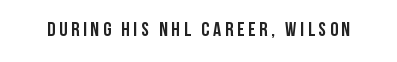
The type sits square on the baseline with zero lean. Lines of text with bare space underneath. Does the weight exceed regular? Yes, all the way to bold.
